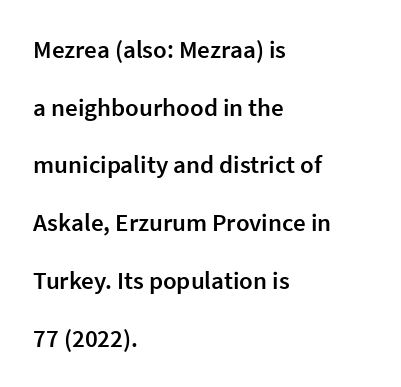
Q: Is the text bold? A: Semi-bold.
Q: Is the text italic (slanted)? A: No, it is upright.
Q: Is the text underlined? A: No.
Q: How is the paragraph aligned? A: Left-aligned.
Q: Is the spacing between letters normal or unusually wide? A: Normal.
Q: Is the spacing between lines tight, normal or loose? A: Loose.
